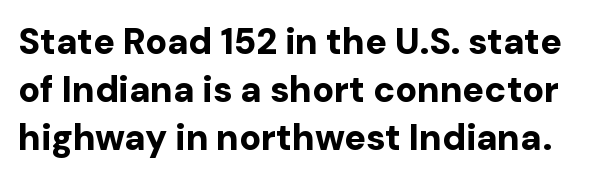
Q: Is the text bold? A: Yes.
Q: Is the text italic (slanted)? A: No, it is upright.
Q: Is the typeface a serif or a sans-serif typeface? A: Sans-serif.
Q: Is the text underlined? A: No.
Q: Is the spacing between letters normal or unusually wide? A: Normal.
Q: Is the spacing between lines tight, normal or loose? A: Normal.
Q: Width (condensed, normal, or wide)? A: Normal.
Q: Stroke contrast? A: Low.
Q: x-height? A: Medium.
Q: Monospaced? A: No.
